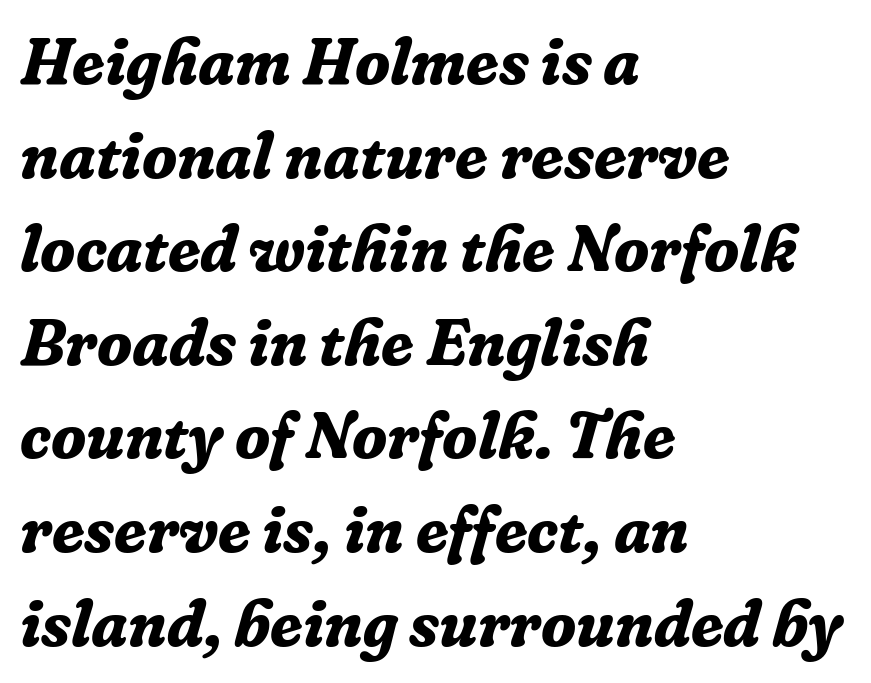
Look at the bottom of the vertical strokes: they flare into serifs here. The leading is moderate, giving the passage an even texture. Heavy, bold letterforms. Line beginnings align vertically; line endings do not. Slanted lettering throughout. Default kerning and tracking; the words read as compact shapes.
